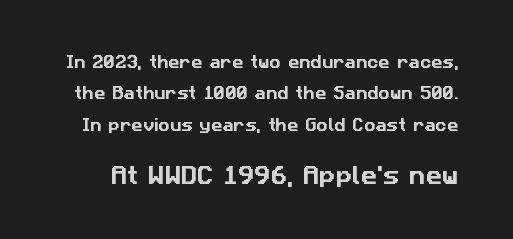
{"underline": "no", "line_spacing": "loose", "line_spacing_ratio": 2.25, "letter_spacing": "normal", "letter_spacing_em": 0.0, "larger_block": "second", "size_ratio": 1.43, "glyph_px": 20}
